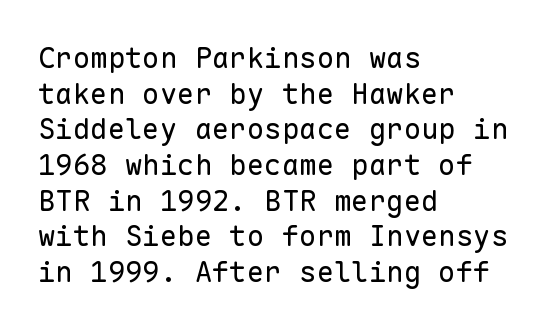
The passage shown is typed in a monospace face where columns stay perfectly aligned. Spacing between characters is what you'd get straight out of the box. Plain, unruled lines of type. This is not heavy type; no bold has been used. The designer went with a sans here, leaving each stem footless. Line beginnings align vertically; line endings do not.
